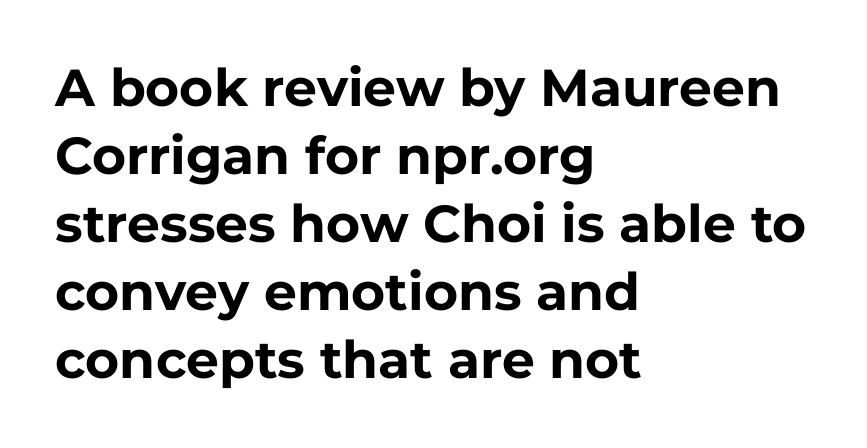
{"serif": "no", "italic": "no", "bold": "yes", "weight": "bold", "width": "normal", "stroke_contrast": "low", "x_height": "medium", "monospaced": "no", "underline": "no", "align": "left", "line_spacing": "normal", "line_spacing_ratio": 1.31, "letter_spacing": "normal", "letter_spacing_em": 0.0, "glyph_px": 52}
